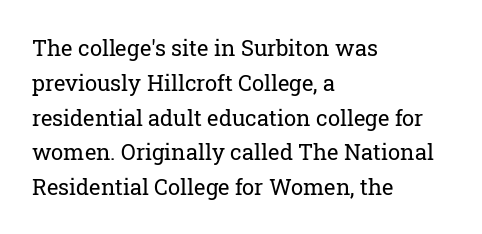
All the whitespace from short lines collects on the right. No extra tracking has been applied to these lines. Characters remain perfectly vertical along every line. The space beneath each line is pristine and unruled. Vertical stems look standard width or narrower in stroke.
